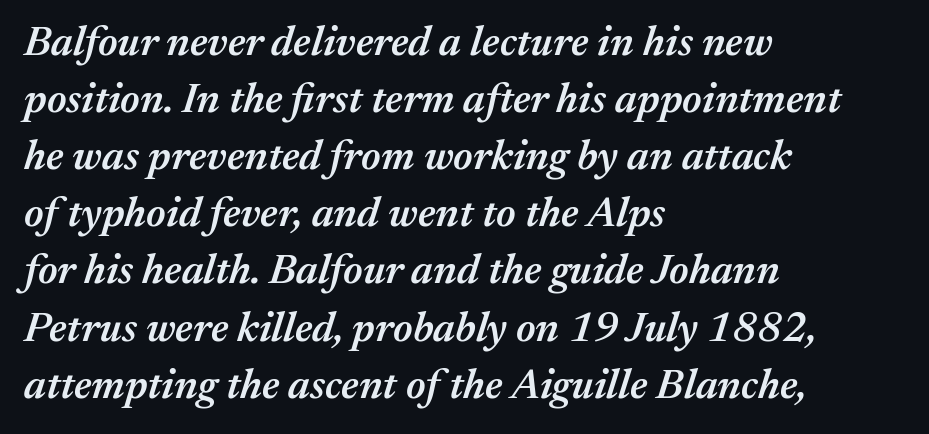
The image shows 42 px semibold type, italic (leaning right); set left-aligned, normal line spacing (1.36x), normal letter spacing, not underlined; medium stroke contrast and a medium x-height.
